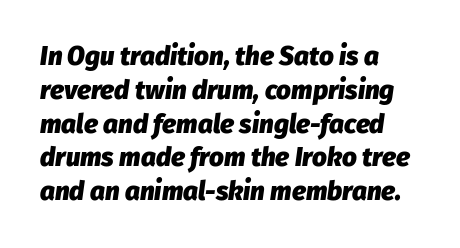
{"italic": "yes", "lean": "right", "slant_degrees": 8, "bold": "yes", "underline": "no", "align": "left", "line_spacing": "normal", "line_spacing_ratio": 1.3, "letter_spacing": "normal", "letter_spacing_em": 0.0, "glyph_px": 26}
